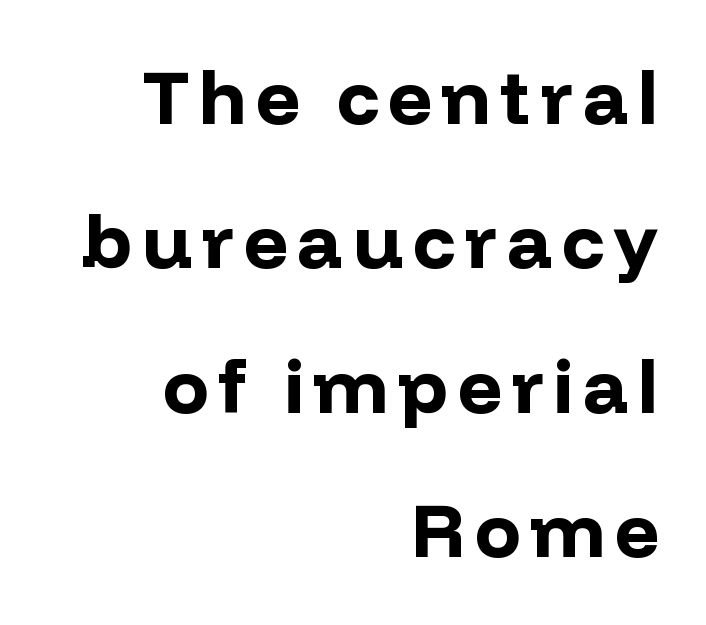
{"serif": "no", "italic": "no", "bold": "yes", "weight": "bold", "width": "normal", "stroke_contrast": "low", "x_height": "medium", "monospaced": "no", "underline": "no", "align": "right", "line_spacing": "loose", "line_spacing_ratio": 1.9, "glyph_px": 76}
